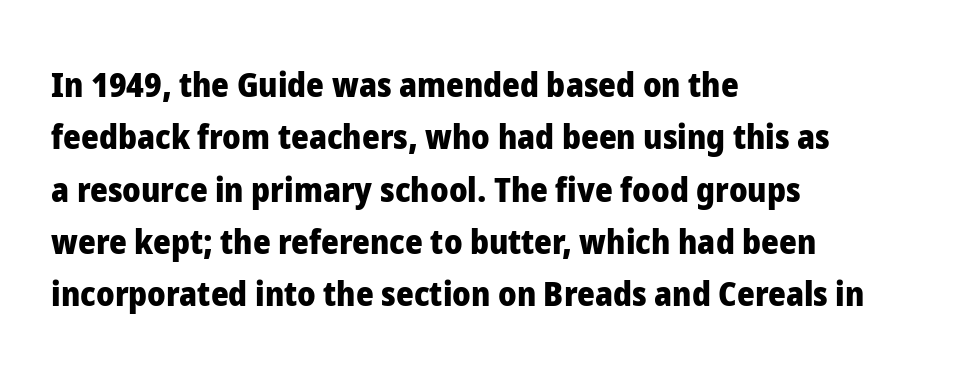
{"serif": "no", "italic": "no", "bold": "yes", "weight": "heavy", "width": "normal", "stroke_contrast": "low", "x_height": "medium", "monospaced": "no", "underline": "no", "align": "left", "line_spacing": "normal", "line_spacing_ratio": 1.54, "letter_spacing": "normal", "letter_spacing_em": 0.0, "glyph_px": 34}
